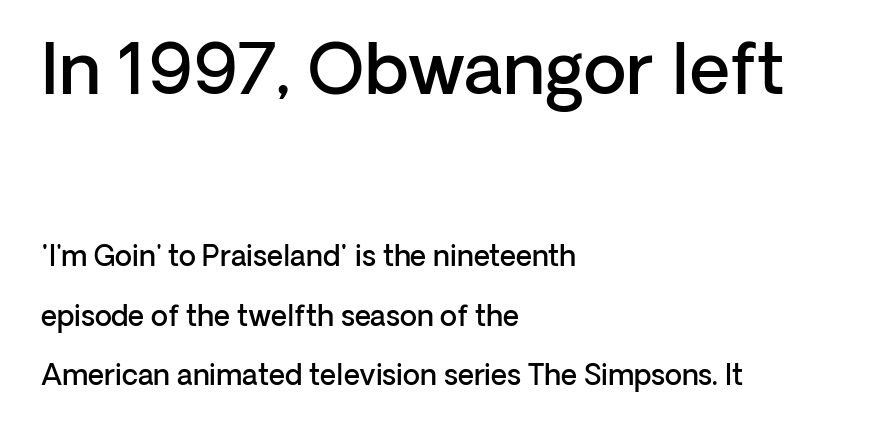
The image shows 70 px semibold sans-serif type, upright; set left-aligned, loose line spacing (2.12x), normal letter spacing, not underlined; the first (top) block is 2.5x larger; low stroke contrast and a medium x-height.
